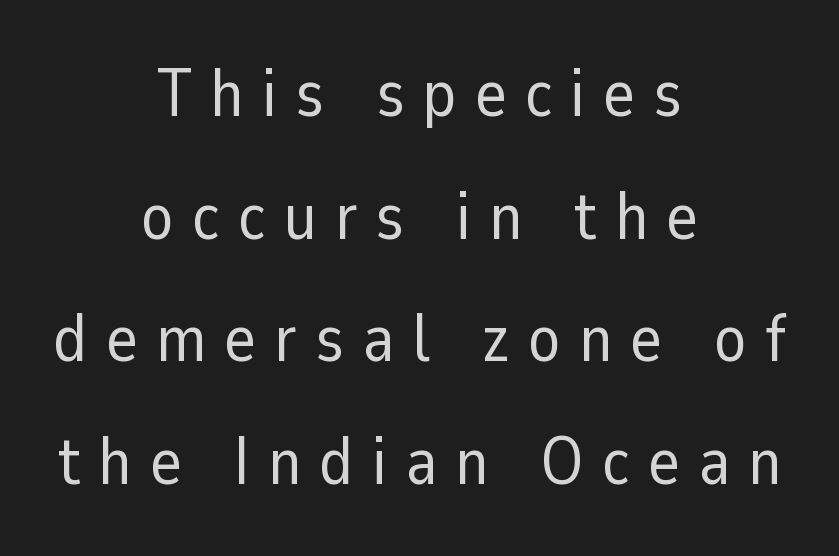
Teacher's note: observe the equal gaps on both sides — that is centered alignment. No chunkiness to these letters — they're not bold. Unlike a traditional serif, this face leaves its strokes unadorned. Inter-character spacing is expanded well beyond the font's built-in metrics. A clean baseline with only descenders dipping below it.
